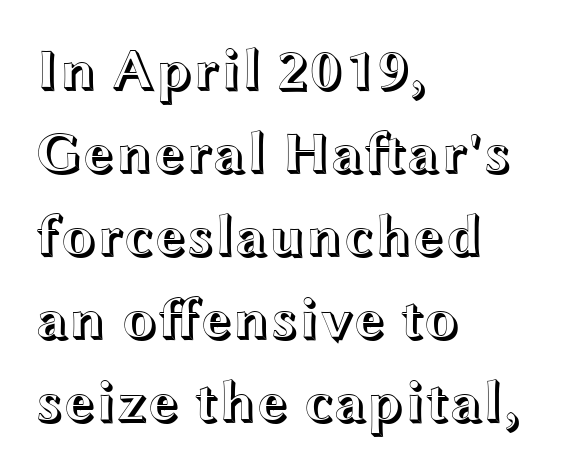
{"italic": "no", "width": "wide", "x_height": "medium", "monospaced": "no", "underline": "no", "align": "left", "line_spacing": "normal", "line_spacing_ratio": 1.43, "letter_spacing": "normal", "letter_spacing_em": 0.0, "glyph_px": 58}
